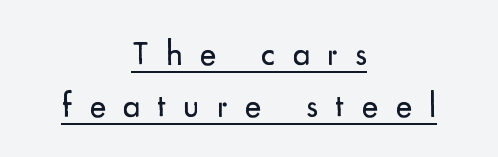
{"serif": "no", "italic": "no", "bold": "no", "weight": "regular", "width": "normal", "stroke_contrast": "low", "x_height": "small", "monospaced": "no", "underline": "yes", "align": "center", "line_spacing": "normal", "line_spacing_ratio": 1.48, "letter_spacing": "wide", "letter_spacing_em": 0.49, "glyph_px": 35}
